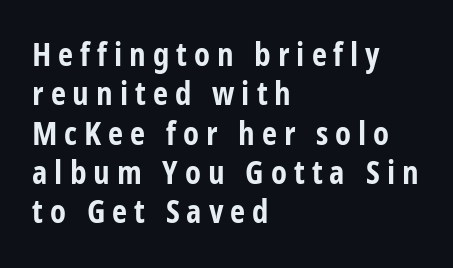
Someone cranked the tracking dial way up on this one. Visually the block forms a straight wall on the left and a jagged coastline on the right. Students, this is bold: see how much ink each stroke carries. Proportional: the letters do not fall into vertical columns.
